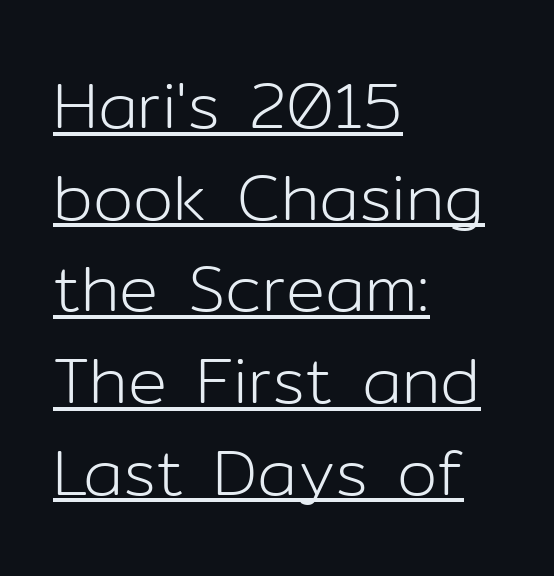
The image shows 65 px light sans-serif type, upright; set left-aligned, normal line spacing (1.41x), normal letter spacing, underlined; low stroke contrast and a medium x-height.
